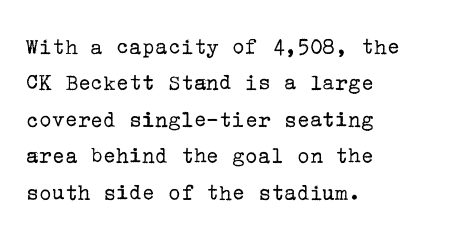
The foot of each line stays bare and open. These lines stack with their left ends in a neat column. Italic: no, the glyphs are upright roman. These lines sit exactly where default settings would place them.
